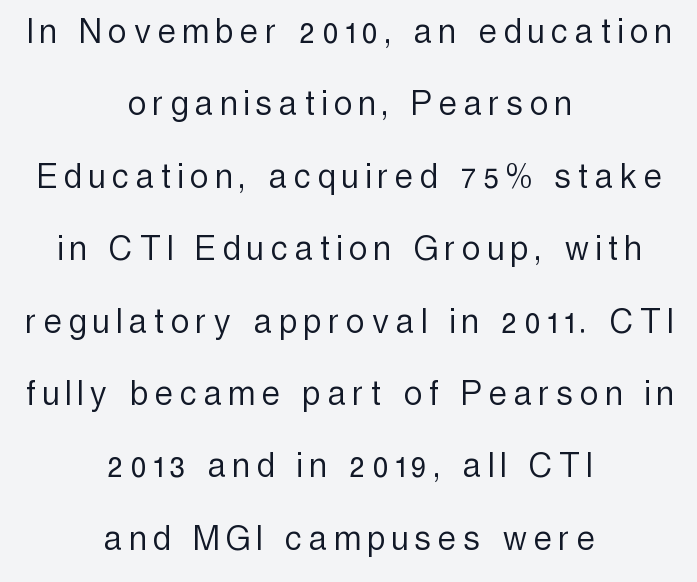
{"serif": "no", "italic": "no", "bold": "no", "weight": "light", "width": "condensed", "x_height": "medium", "monospaced": "no", "underline": "no", "align": "center", "line_spacing_ratio": 1.81, "glyph_px": 40}
